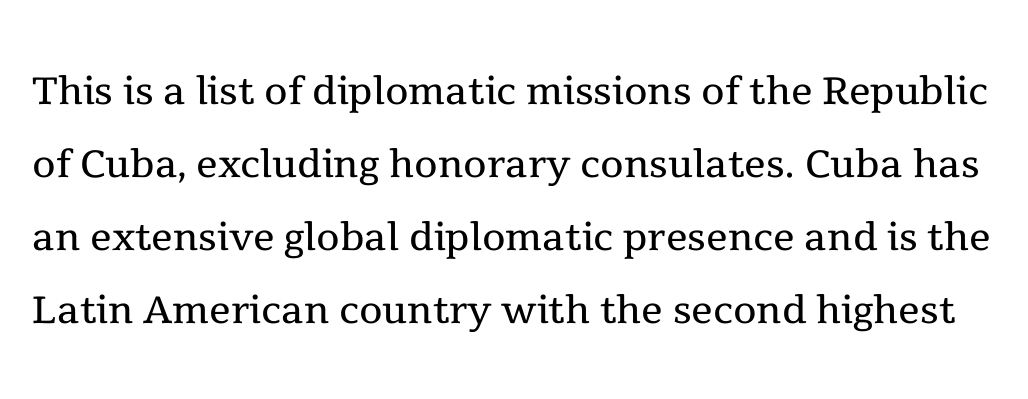
{"serif": "yes", "italic": "no", "bold": "no", "weight": "regular", "width": "normal", "x_height": "medium", "monospaced": "no", "underline": "no", "line_spacing": "normal", "line_spacing_ratio": 1.35, "letter_spacing": "normal", "letter_spacing_em": 0.0, "glyph_px": 54}
